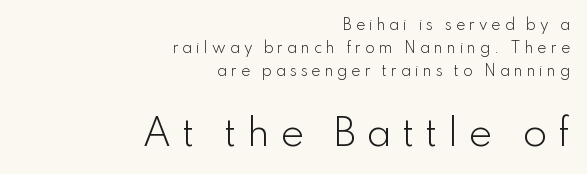
No extra ink here — the face is not bold. Each line ends at the same right margin while the left side varies. No word sits above an underline. Looks like regular typesetting: each glyph gets only the width it needs. Vertical spacing — default.
